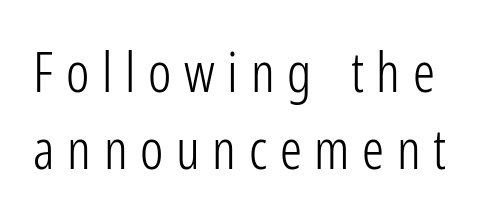
The letters carry no serifs — their stems end cleanly without finishing strokes. The rendering uses natural spacing where letterforms have individual widths. Does the leading feel generous? No, just average. The font is comparable to plain body text, perhaps lighter.
